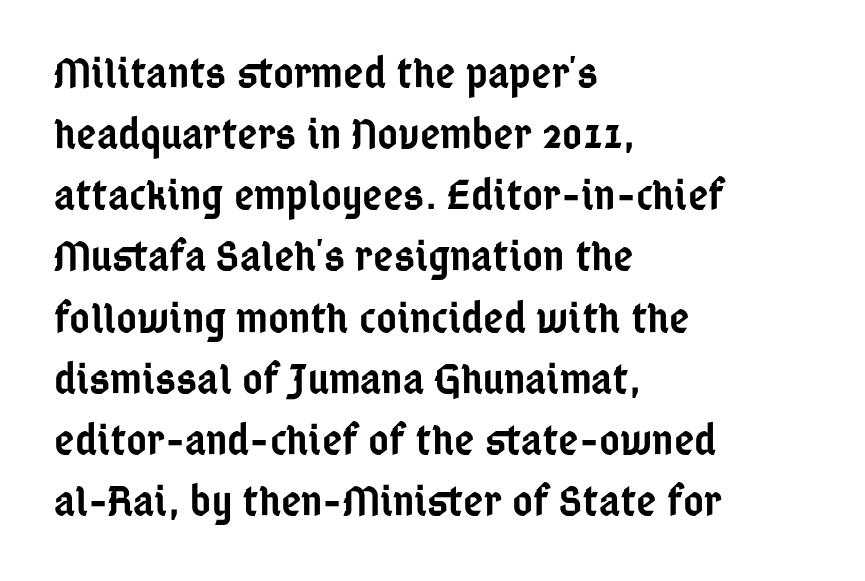
{"serif": "no", "italic": "no", "bold": "semi", "weight": "semibold", "width": "condensed", "stroke_contrast": "low", "x_height": "medium", "monospaced": "no", "underline": "no", "align": "left", "line_spacing": "normal", "line_spacing_ratio": 1.39, "letter_spacing": "normal", "letter_spacing_em": 0.0, "glyph_px": 44}
